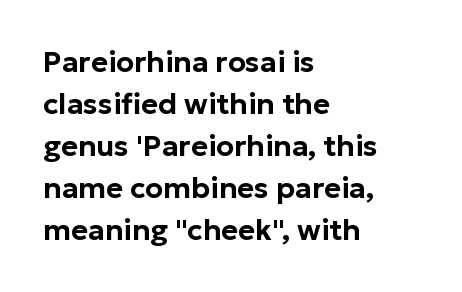
{"serif": "no", "italic": "no", "width": "normal", "stroke_contrast": "low", "x_height": "medium", "monospaced": "no", "underline": "no", "align": "left", "line_spacing": "normal", "line_spacing_ratio": 1.45, "letter_spacing": "normal", "letter_spacing_em": 0.0, "glyph_px": 29}
